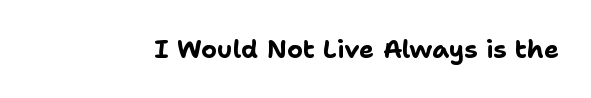
{"italic": "no", "bold": "yes", "underline": "no", "letter_spacing": "normal", "letter_spacing_em": 0.0, "glyph_px": 25}
